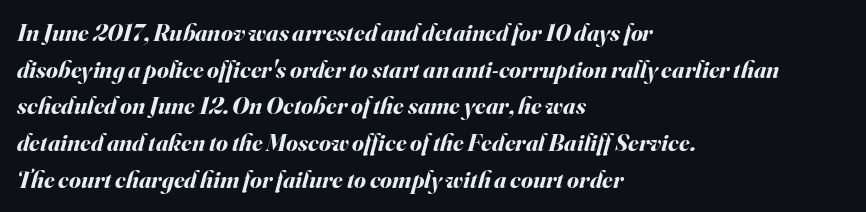
{"italic": "yes", "lean": "right", "slant_degrees": 16, "bold": "yes", "underline": "no", "align": "left", "line_spacing": "normal", "line_spacing_ratio": 1.53, "letter_spacing": "normal", "letter_spacing_em": 0.0, "glyph_px": 24}
